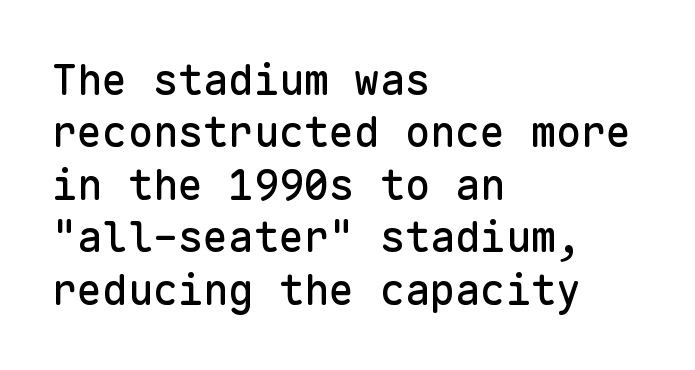
Q: Is the text italic (slanted)? A: No, it is upright.
Q: Is the typeface a serif or a sans-serif typeface? A: Sans-serif.
Q: Is the text underlined? A: No.
Q: How is the paragraph aligned? A: Left-aligned.
Q: Is the spacing between letters normal or unusually wide? A: Normal.
Q: Is the spacing between lines tight, normal or loose? A: Normal.
Q: Width (condensed, normal, or wide)? A: Normal.
Q: Stroke contrast? A: Low.
Q: x-height? A: Medium.
Q: Monospaced? A: Yes.
